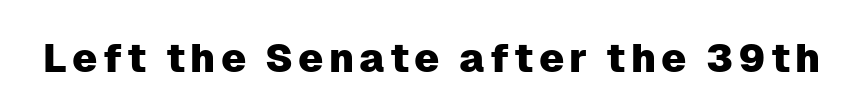
Q: Is the text italic (slanted)? A: No, it is upright.
Q: Is the typeface a serif or a sans-serif typeface? A: Sans-serif.
Q: Is the text underlined? A: No.
Q: Width (condensed, normal, or wide)? A: Normal.
Q: Stroke contrast? A: Low.
Q: x-height? A: Medium.
Q: Monospaced? A: No.
